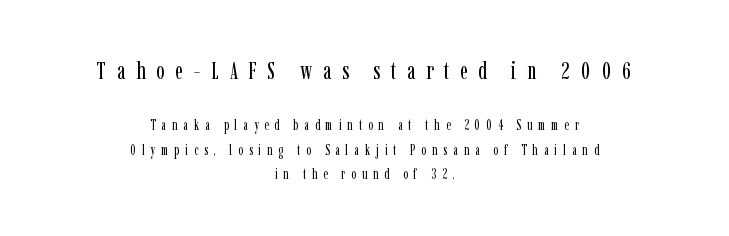
Words float on clear page, feet unadorned. Tracking here is generous; glyphs stand well apart from one another. If you drew a line through each stem, it would be perfectly vertical. The face used here appears at its bigger size in the upper chunk. Horizontal alignment here is central, giving a formal, balanced look.
